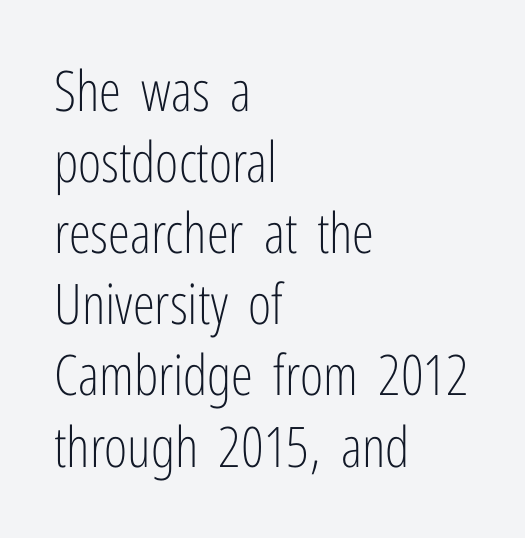
The line texture is even and compact thanks to regular tracking. Line beginnings align vertically; line endings do not. The typesetting does not lean heavy: it is not bold. The rows are spaced the way most documents space them.
